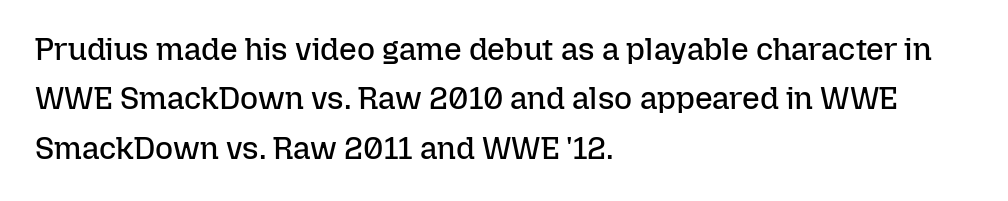
Q: Is the text bold? A: No.
Q: Is the text italic (slanted)? A: No, it is upright.
Q: Is the text underlined? A: No.
Q: How is the paragraph aligned? A: Left-aligned.
Q: Is the spacing between letters normal or unusually wide? A: Normal.
Q: Is the spacing between lines tight, normal or loose? A: Normal.
Q: Width (condensed, normal, or wide)? A: Normal.
Q: Stroke contrast? A: Low.
Q: x-height? A: Medium.
Q: Monospaced? A: No.
